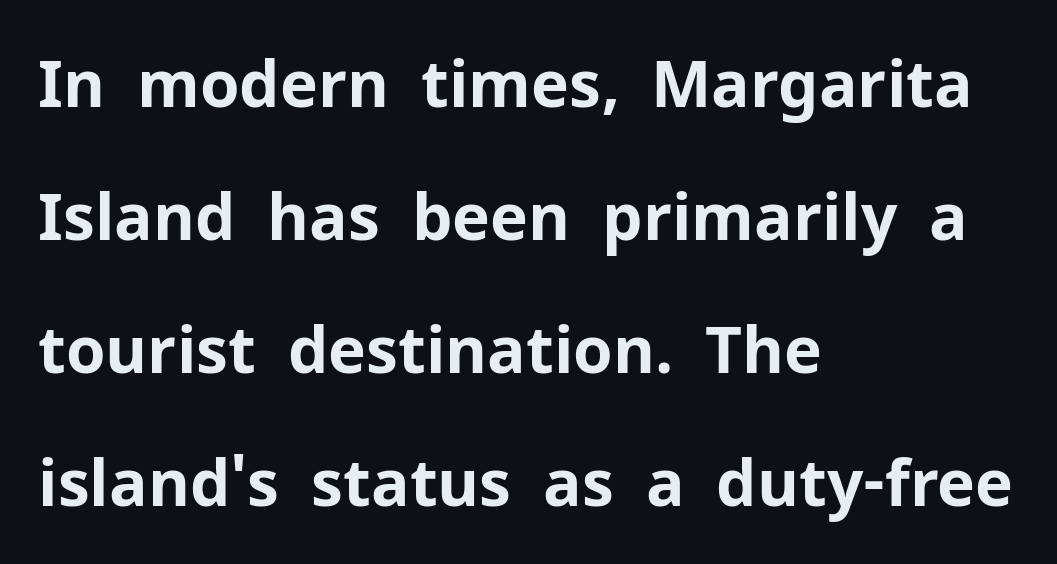
{"serif": "no", "italic": "no", "bold": "yes", "weight": "bold", "width": "normal", "stroke_contrast": "low", "x_height": "medium", "monospaced": "no", "underline": "no", "align": "left", "line_spacing": "loose", "line_spacing_ratio": 2.08, "letter_spacing": "normal", "letter_spacing_em": 0.0, "glyph_px": 64}
